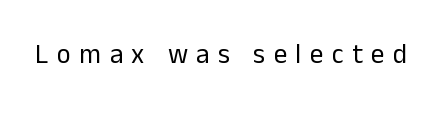
Q: Is the text bold? A: No.
Q: Is the text italic (slanted)? A: No, it is upright.
Q: Is the text underlined? A: No.
Q: Is the spacing between letters normal or unusually wide? A: Unusually wide.
